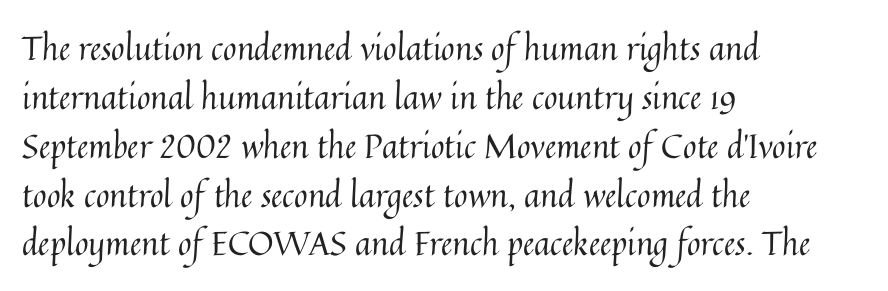
Q: Is the text bold? A: No.
Q: Is the text underlined? A: No.
Q: How is the paragraph aligned? A: Left-aligned.
Q: Is the spacing between letters normal or unusually wide? A: Normal.
Q: Is the spacing between lines tight, normal or loose? A: Normal.
Q: Width (condensed, normal, or wide)? A: Normal.
Q: Stroke contrast? A: Medium.
Q: x-height? A: Medium.
Q: Monospaced? A: No.
